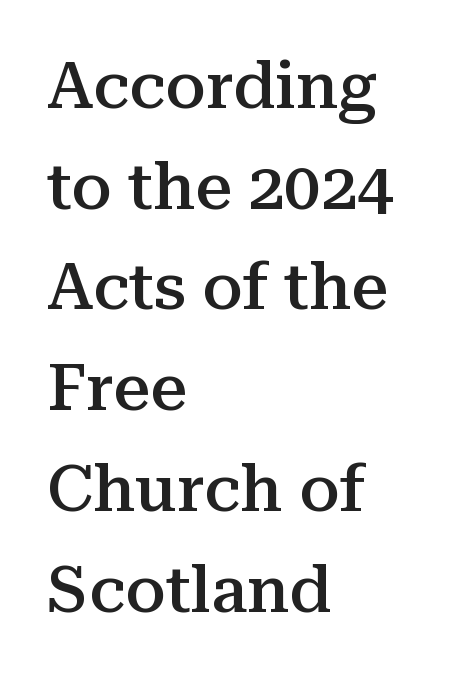
The image shows 65 px semibold serif type, upright; set left-aligned, normal line spacing (1.55x), normal letter spacing, not underlined; medium stroke contrast and a medium x-height.
